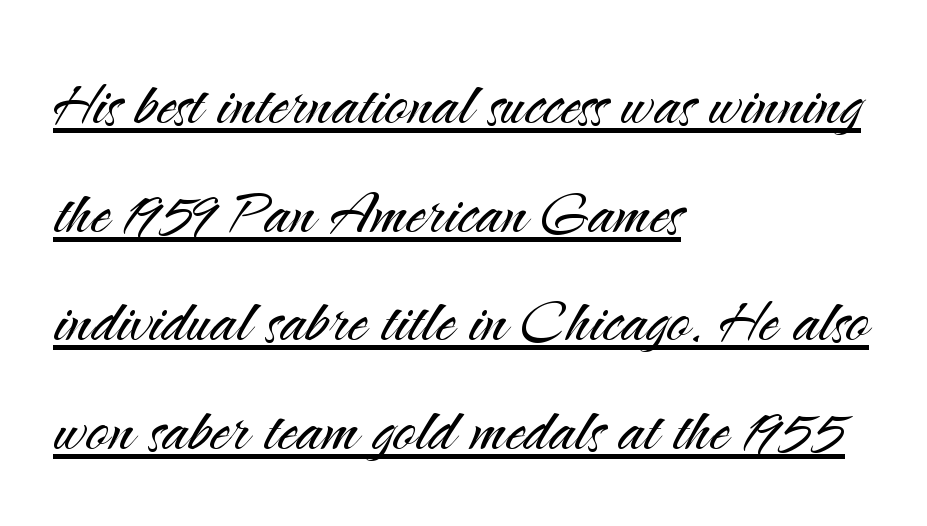
The strokes are not fattened; the text isn't bold. Reading down the block, your eye returns to a fixed left position each line. Examine the stroke ends and you'll find no serifs.
